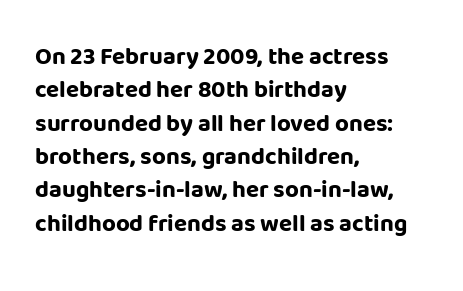
Q: Is the text bold? A: Yes.
Q: Is the text italic (slanted)? A: No, it is upright.
Q: Is the text underlined? A: No.
Q: How is the paragraph aligned? A: Left-aligned.
Q: Is the spacing between letters normal or unusually wide? A: Normal.
Q: Is the spacing between lines tight, normal or loose? A: Normal.
